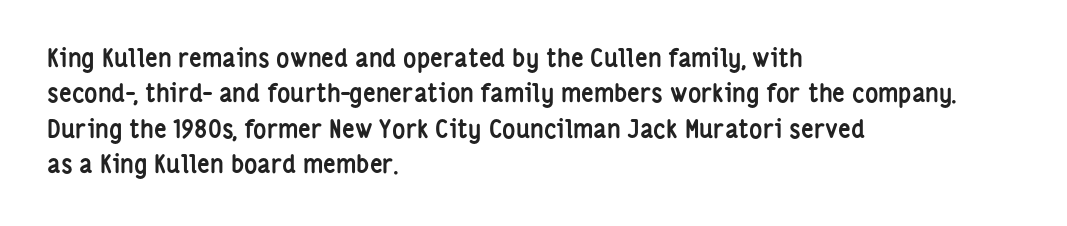
The strokes are fattened all the way to bold. Does the copy run flush right? No — it runs flush left. The face used here is rendered with its standard letterfit. Does the leading feel generous? No, just average. The typography opts for an upright posture over an oblique one.
